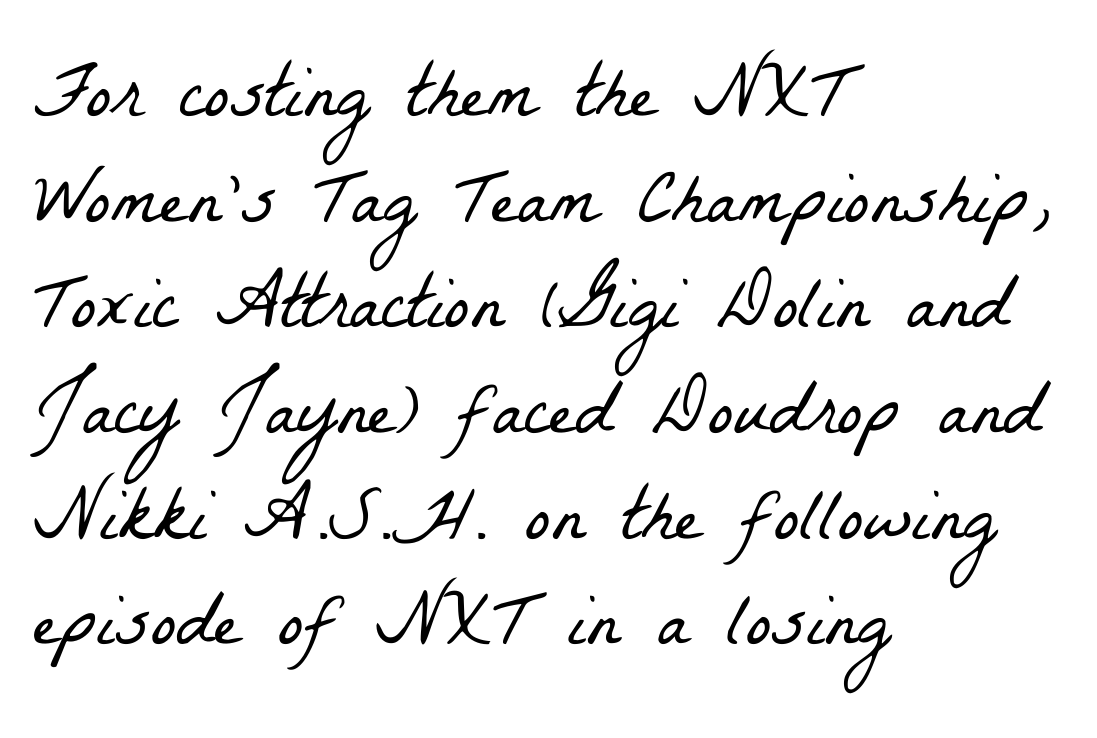
The image shows 76 px light, condensed serif type; set left-aligned, normal line spacing (1.39x), normal letter spacing, not underlined; low stroke contrast and a medium x-height.
